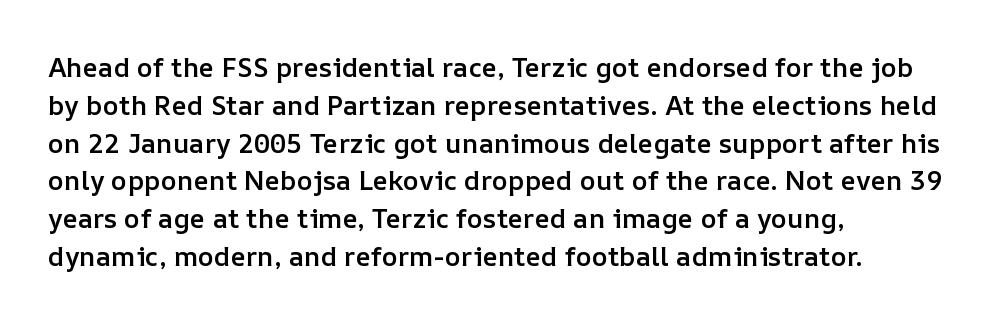
The image shows 27 px text type, upright; set left-aligned, normal line spacing (1.4x), normal letter spacing, not underlined.
